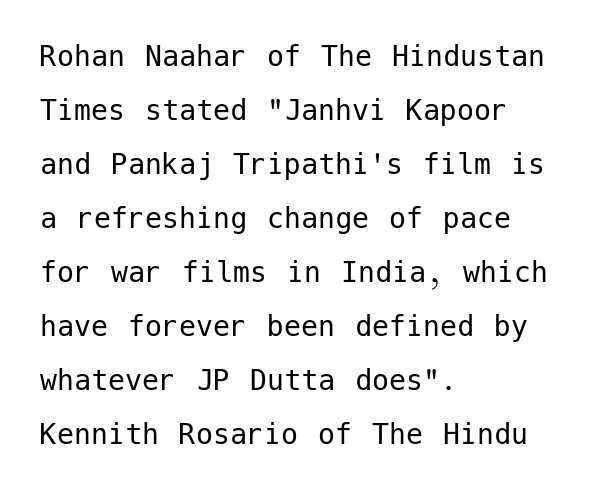
The image shows 34 px regular-weight sans-serif type, upright; set left-aligned, normal line spacing (1.59x), normal letter spacing, not underlined; low stroke contrast and a medium x-height.
